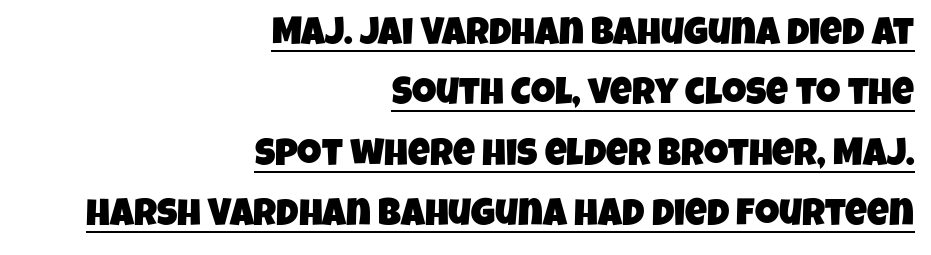
The rendered words wear a rule along their underside. How would I describe the line gaps? Plain and ordinary. The letterforms sit shoulder to shoulder at normal distance. Reading down the block, your eye finds every line finishing at a fixed right position. Character widths vary here, with narrow letters taking less room than wide ones. I'd call this a sans setting — the letters go barefoot.
